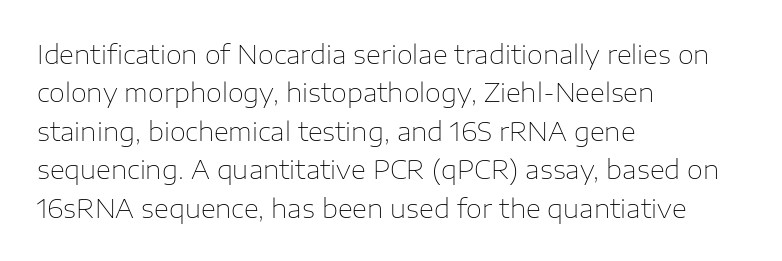
{"italic": "no", "bold": "no", "underline": "no", "align": "left", "line_spacing": "normal", "line_spacing_ratio": 1.48, "letter_spacing": "normal", "letter_spacing_em": 0.0, "glyph_px": 26}
